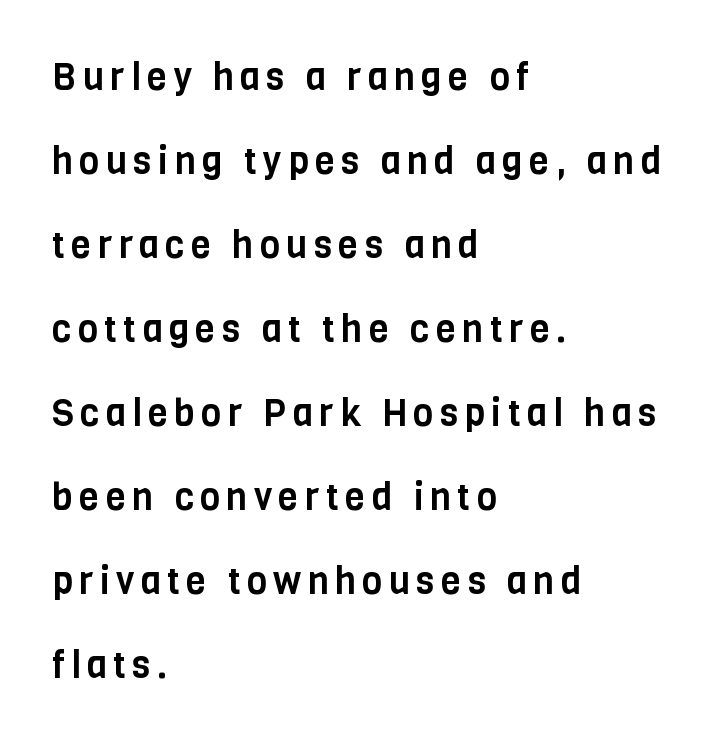
{"serif": "no", "italic": "no", "width": "condensed", "stroke_contrast": "low", "x_height": "large", "monospaced": "no", "underline": "no", "align": "left", "line_spacing": "loose", "line_spacing_ratio": 2.27, "glyph_px": 37}
